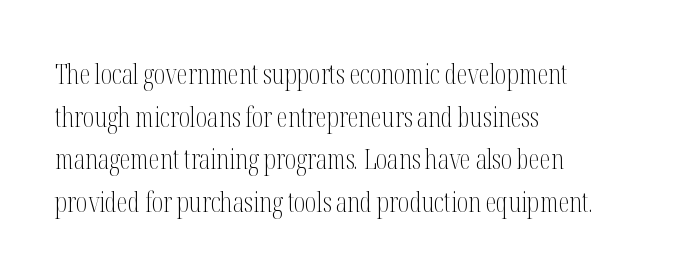
The ragged edge is on the right, which tells us the setting is flush left. Vertical strokes here are truly vertical. Heaviness? Minimal to ordinary, like unemphasized prose. Lines of text with bare space underneath.
